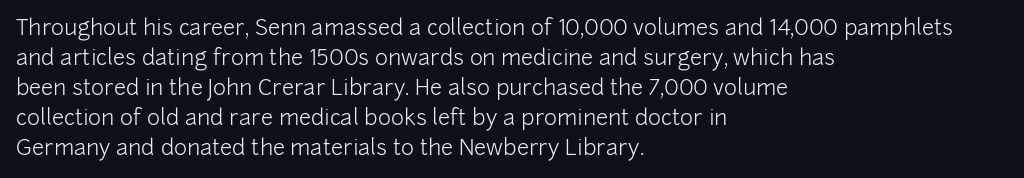
{"italic": "no", "bold": "no", "underline": "no", "align": "left", "line_spacing": "normal", "line_spacing_ratio": 1.36, "letter_spacing": "normal", "letter_spacing_em": 0.0, "glyph_px": 22}
